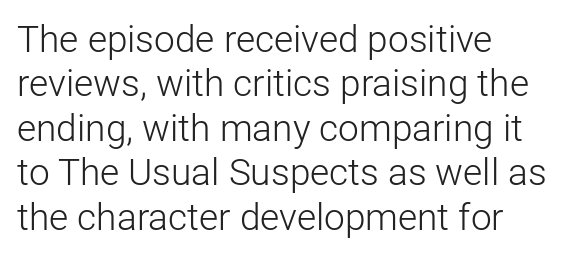
The image shows 37 px light sans-serif type, upright; set left-aligned, line spacing 1.2x, normal letter spacing, not underlined; low stroke contrast and a medium x-height.
